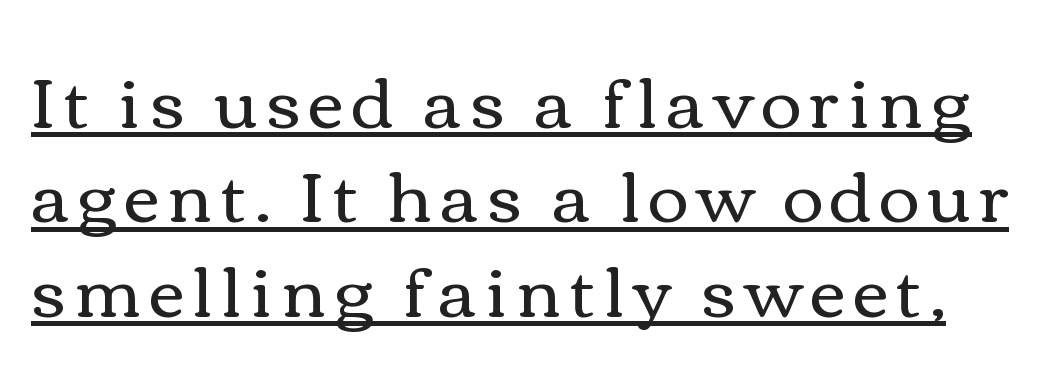
What decoration does the sample have? An underline. This sample keeps an unexceptional amount of space between lines. The strokes carry an ordinary text weight at most. Note the varied advance widths — an 'i' is clearly narrower than an 'm'. These lines were composed using upright roman letters.
